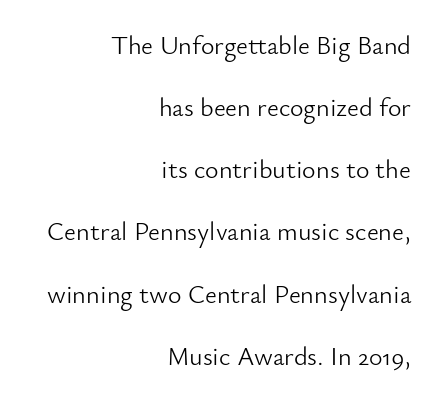
Honestly, the rows look like they've been pulled way apart. This sample uses an upright cut, with every glyph sitting square on the baseline. Honestly, the letter spacing is just normal — you wouldn't notice it. Heaviness? Minimal to ordinary, like unemphasized prose. The space directly below the letters is spotless.
